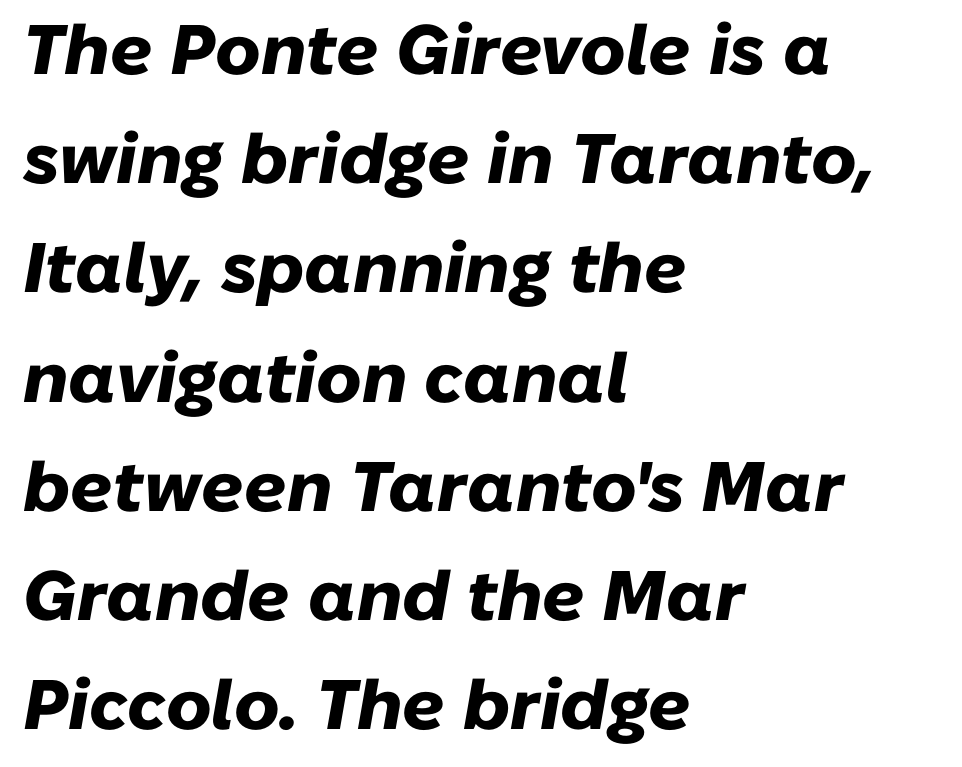
Here the designer chose a conventional face with non-uniform glyph widths. No word sits above an underline. As a designer I'd log this as weight 700, bold. The block of text has a typical density, with ordinary space between rows.
